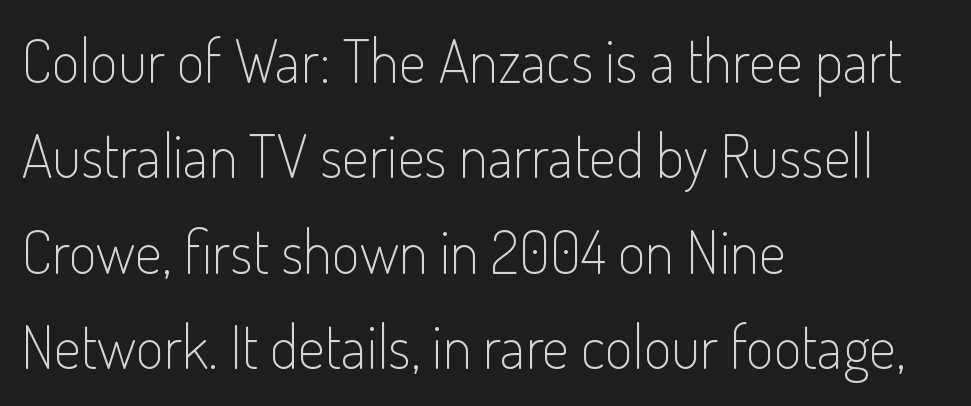
Q: Is the text bold? A: No.
Q: Is the text italic (slanted)? A: No, it is upright.
Q: Is the typeface a serif or a sans-serif typeface? A: Sans-serif.
Q: Is the text underlined? A: No.
Q: How is the paragraph aligned? A: Left-aligned.
Q: Is the spacing between letters normal or unusually wide? A: Normal.
Q: Is the spacing between lines tight, normal or loose? A: Normal.
Q: Width (condensed, normal, or wide)? A: Condensed.
Q: Stroke contrast? A: Low.
Q: x-height? A: Small.
Q: Monospaced? A: No.
